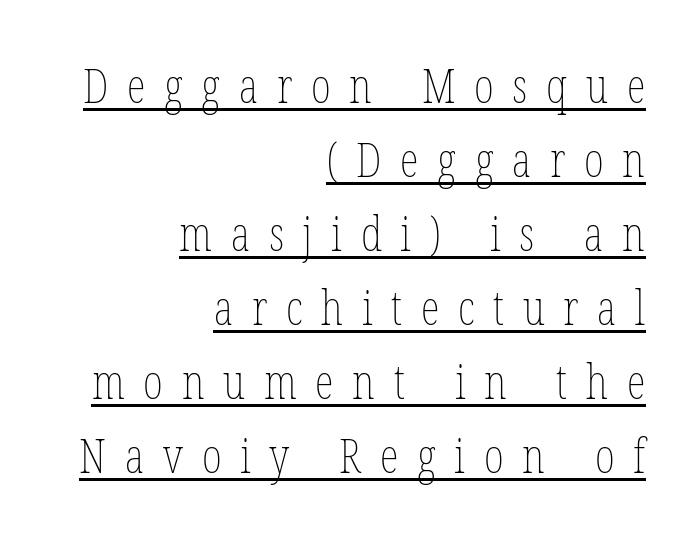
Q: Is the text bold? A: No.
Q: Is the text italic (slanted)? A: No, it is upright.
Q: Is the text underlined? A: Yes.
Q: How is the paragraph aligned? A: Right-aligned.
Q: Is the spacing between letters normal or unusually wide? A: Unusually wide.
Q: Is the spacing between lines tight, normal or loose? A: Normal.
Q: Width (condensed, normal, or wide)? A: Condensed.
Q: Stroke contrast? A: Low.
Q: x-height? A: Medium.
Q: Monospaced? A: No.
